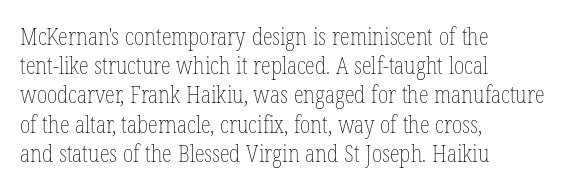
Q: Is the text bold? A: No.
Q: Is the text italic (slanted)? A: No, it is upright.
Q: Is the text underlined? A: No.
Q: How is the paragraph aligned? A: Left-aligned.
Q: Is the spacing between letters normal or unusually wide? A: Normal.
Q: Is the spacing between lines tight, normal or loose? A: Normal.
